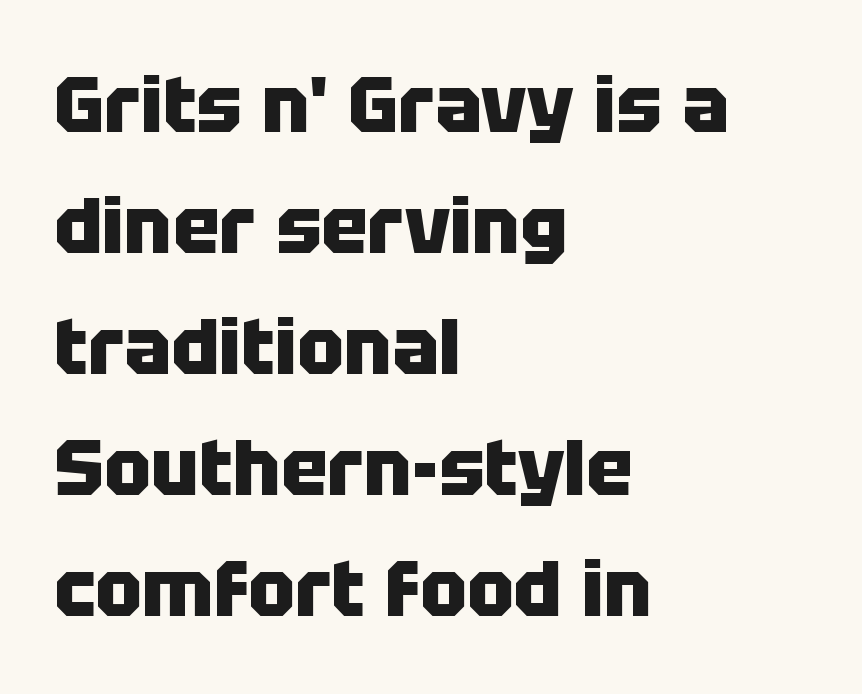
{"serif": "no", "italic": "no", "bold": "yes", "weight": "heavy", "width": "normal", "stroke_contrast": "low", "x_height": "large", "monospaced": "no", "underline": "no", "align": "left", "line_spacing": "normal", "line_spacing_ratio": 1.55, "letter_spacing": "normal", "letter_spacing_em": 0.0, "glyph_px": 78}
